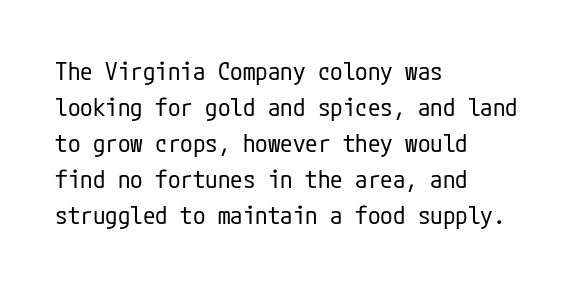
The image shows 25 px text type, upright; set left-aligned, normal line spacing (1.44x), normal letter spacing, not underlined.
